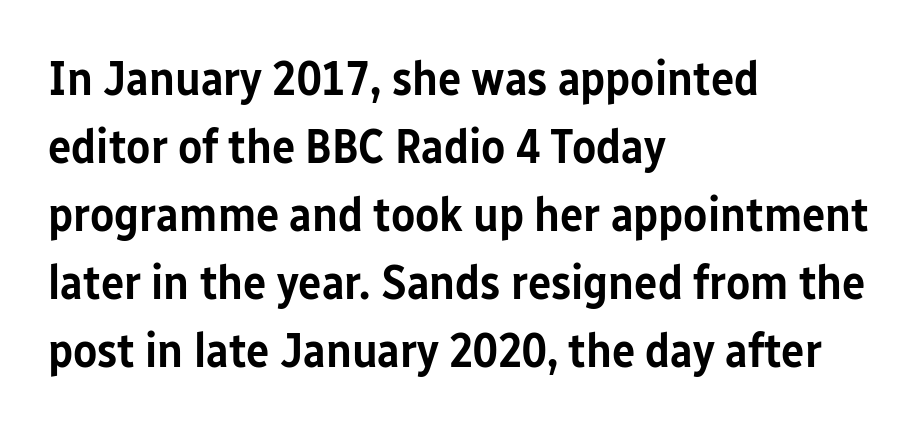
The image shows 49 px semibold, condensed sans-serif type, upright; set left-aligned, normal line spacing (1.39x), normal letter spacing, not underlined; low stroke contrast and a medium x-height.
